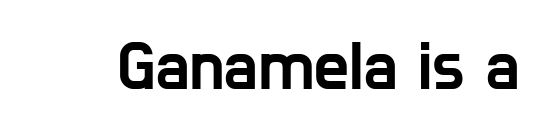
{"serif": "no", "italic": "no", "width": "condensed", "stroke_contrast": "low", "x_height": "medium", "monospaced": "no", "underline": "no", "letter_spacing": "normal", "letter_spacing_em": 0.0, "glyph_px": 69}
